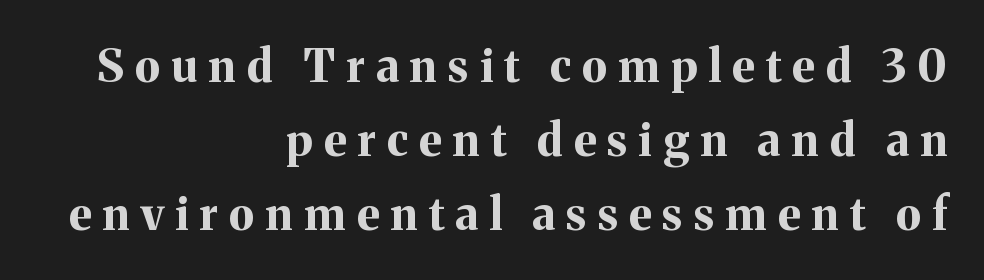
Stroke terminals: seriffed. Horizontal bands of white between lines are of average thickness. The rendering inserts visible extra space after every character. Italic: no, the glyphs are upright roman. Underlining? Definitely not there.
